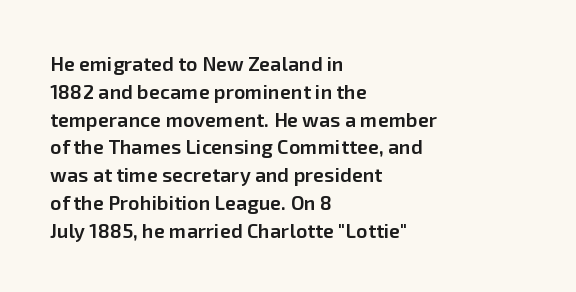
In terms of posture, this sample is upright. A typesetter would call this zero additional tracking. In terms of weight, the rendering is demibold, just under bold. One glance says typical: line gaps are just what's usual. Left-aligned paragraph, ragged on the right.
